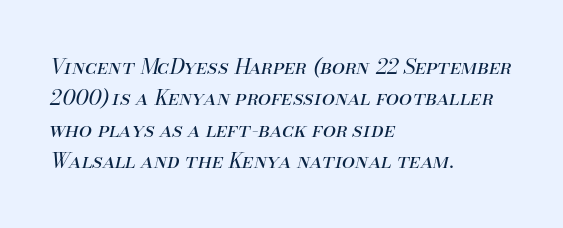
The image shows 21 px text type, italic (leaning right); set left-aligned, normal line spacing (1.5x), normal letter spacing, not underlined.
